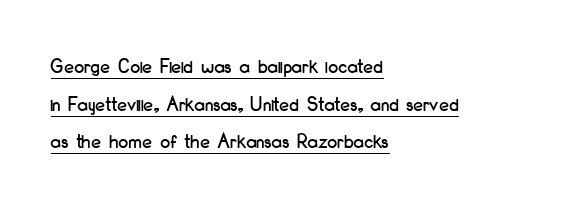
The rag falls on the right side of this text block. Standard letterfit; no display-style spreading of the glyphs. Posture: upright roman. The sample's only ornament is a line tracing under the words.
